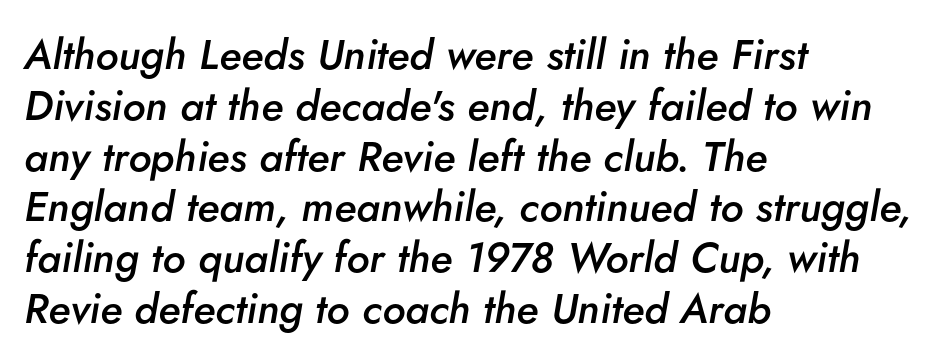
Notice how the passage keeps a crisp vertical edge on the left only. There's an unmistakable incline to the writing here. The zone under the glyphs is completely vacant. I'd describe the lettering as semibold — firm but not a full bold. Spacing verdict: proportional, widths tailored to each character. A typesetter would call this zero additional tracking.
